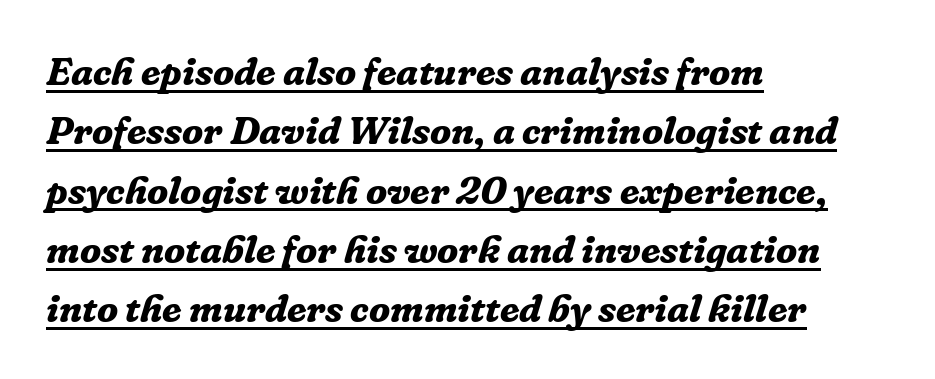
{"serif": "yes", "italic": "yes", "lean": "right", "slant_degrees": 16, "bold": "yes", "weight": "bold", "width": "normal", "stroke_contrast": "low", "x_height": "medium", "monospaced": "no", "underline": "yes", "align": "left", "line_spacing": "normal", "line_spacing_ratio": 1.52, "letter_spacing": "normal", "letter_spacing_em": 0.0, "glyph_px": 39}
